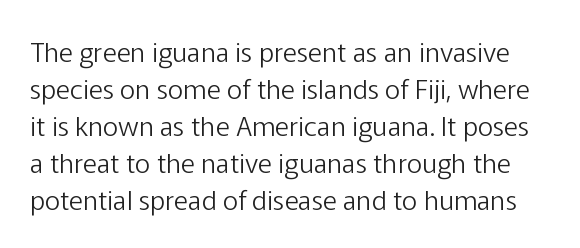
Students, observe: this is what conventionally led text looks like. Rule under the text: the space is simply empty. The letterforms sit shoulder to shoulder at normal distance. The letters look calm and open, with moderate or lighter stems. The lettering holds an erect, upright posture throughout.
